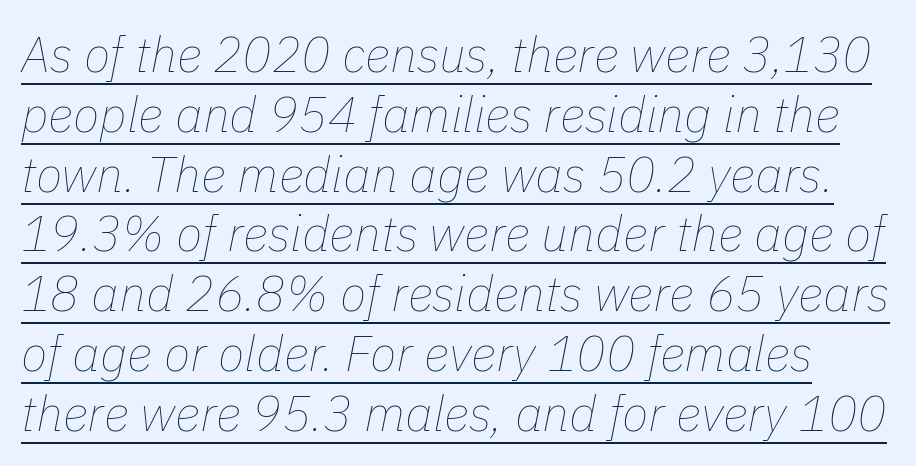
Q: Is the text bold? A: No.
Q: Is the text italic (slanted)? A: Yes, it leans right by about 11 degrees.
Q: Is the text underlined? A: Yes.
Q: Is the spacing between letters normal or unusually wide? A: Normal.
Q: Width (condensed, normal, or wide)? A: Normal.
Q: Stroke contrast? A: Low.
Q: x-height? A: Medium.
Q: Monospaced? A: No.
